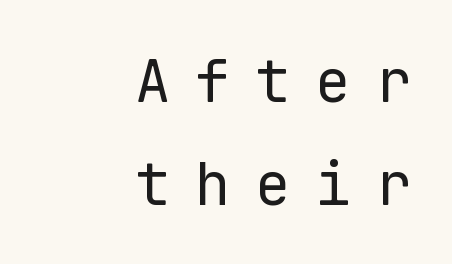
A flush-right, rag-left setting is used for this passage. Quick note: underline off. Display-style spreading of the glyphs; the letterfit is very open. This is the regular roman posture of the typeface. Weight: not bold — regular or lighter.
